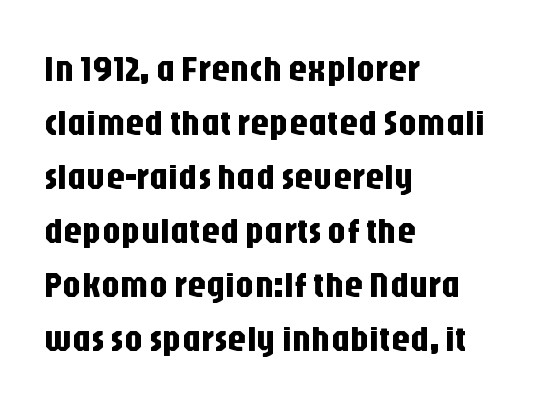
Q: Is the text italic (slanted)? A: No, it is upright.
Q: Is the typeface a serif or a sans-serif typeface? A: Sans-serif.
Q: Is the text underlined? A: No.
Q: How is the paragraph aligned? A: Left-aligned.
Q: Is the spacing between letters normal or unusually wide? A: Normal.
Q: Is the spacing between lines tight, normal or loose? A: Normal.
Q: Width (condensed, normal, or wide)? A: Condensed.
Q: Stroke contrast? A: Low.
Q: x-height? A: Large.
Q: Monospaced? A: No.
